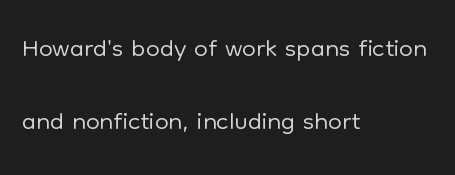
Q: Is the text bold? A: No.
Q: Is the text italic (slanted)? A: No, it is upright.
Q: Is the typeface a serif or a sans-serif typeface? A: Sans-serif.
Q: Is the text underlined? A: No.
Q: How is the paragraph aligned? A: Left-aligned.
Q: Is the spacing between letters normal or unusually wide? A: Normal.
Q: Width (condensed, normal, or wide)? A: Normal.
Q: Stroke contrast? A: Low.
Q: x-height? A: Medium.
Q: Monospaced? A: No.
